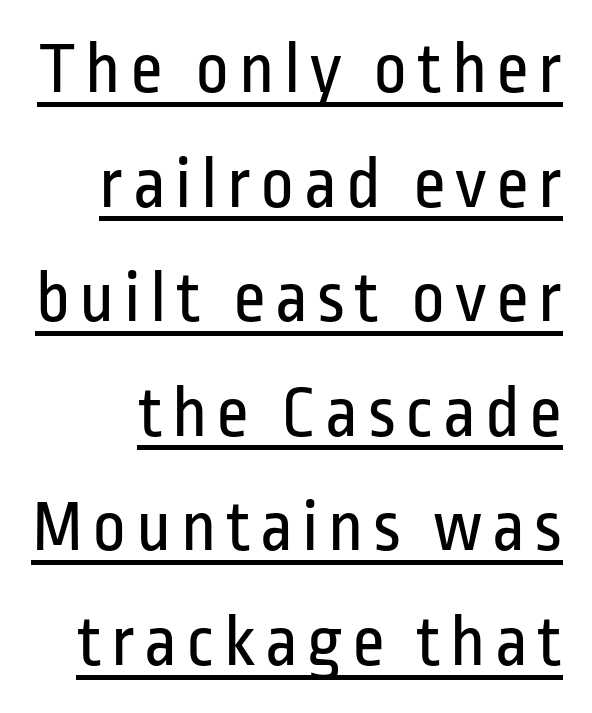
Q: Is the text bold? A: No.
Q: Is the text italic (slanted)? A: No, it is upright.
Q: Is the typeface a serif or a sans-serif typeface? A: Sans-serif.
Q: Is the text underlined? A: Yes.
Q: Is the spacing between lines tight, normal or loose? A: Normal.
Q: Width (condensed, normal, or wide)? A: Condensed.
Q: Stroke contrast? A: Low.
Q: x-height? A: Medium.
Q: Monospaced? A: No.
